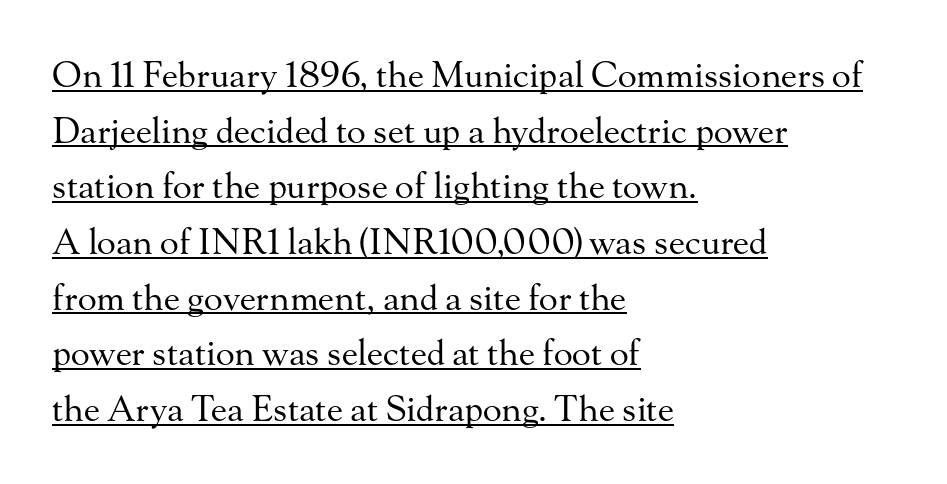
{"serif": "yes", "italic": "no", "bold": "no", "weight": "regular", "width": "normal", "stroke_contrast": "medium", "x_height": "small", "monospaced": "no", "underline": "yes", "align": "left", "line_spacing": "normal", "line_spacing_ratio": 1.59, "letter_spacing": "normal", "letter_spacing_em": 0.0, "glyph_px": 35}
